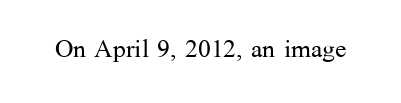
{"serif": "yes", "italic": "no", "bold": "no", "weight": "light", "width": "normal", "stroke_contrast": "medium", "x_height": "medium", "monospaced": "no", "underline": "no", "letter_spacing": "normal", "letter_spacing_em": 0.0, "glyph_px": 34}
